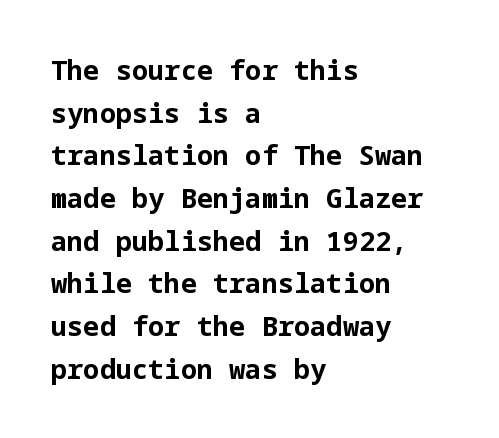
{"italic": "no", "bold": "yes", "underline": "no", "align": "left", "line_spacing": "normal", "line_spacing_ratio": 1.58, "letter_spacing": "normal", "letter_spacing_em": 0.0, "glyph_px": 27}
